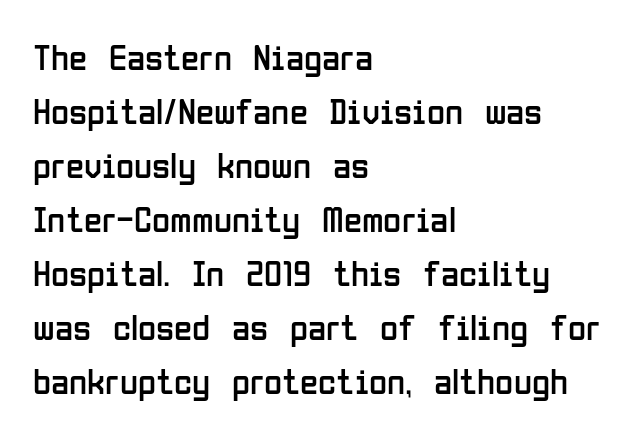
Q: Is the text bold? A: No.
Q: Is the text italic (slanted)? A: No, it is upright.
Q: Is the typeface a serif or a sans-serif typeface? A: Sans-serif.
Q: Is the text underlined? A: No.
Q: How is the paragraph aligned? A: Left-aligned.
Q: Is the spacing between letters normal or unusually wide? A: Normal.
Q: Is the spacing between lines tight, normal or loose? A: Normal.
Q: Width (condensed, normal, or wide)? A: Condensed.
Q: Stroke contrast? A: Low.
Q: x-height? A: Medium.
Q: Monospaced? A: No.
